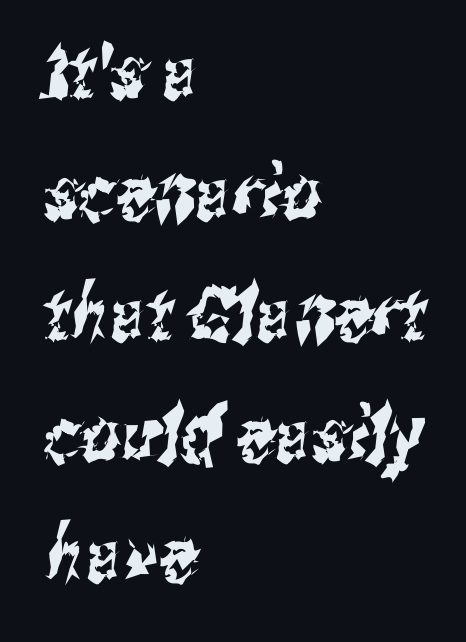
The image shows 76 px condensed sans-serif type; set left-aligned, normal line spacing (1.59x), normal letter spacing, not underlined; medium stroke contrast and a medium x-height.
